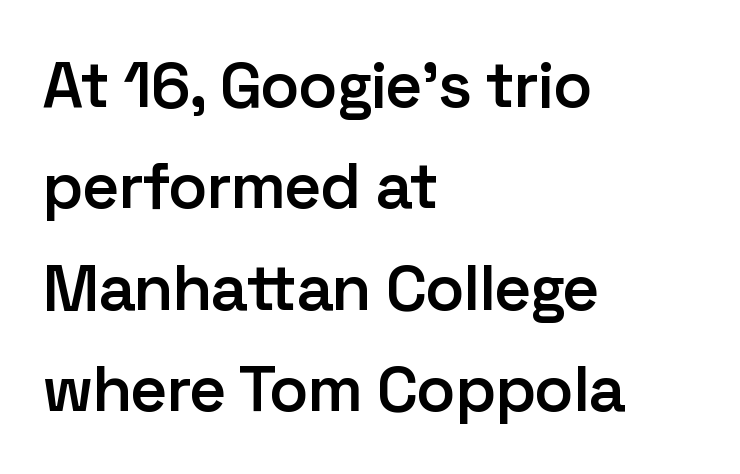
Letter spacing: default. Regarding leading, the lines here are spaced in the standard way. Italic: no, the glyphs are upright roman. Casual observation: everything's shoved over to the left. Spacing verdict: proportional, widths tailored to each character. The string is rendered with underlining switched off.
